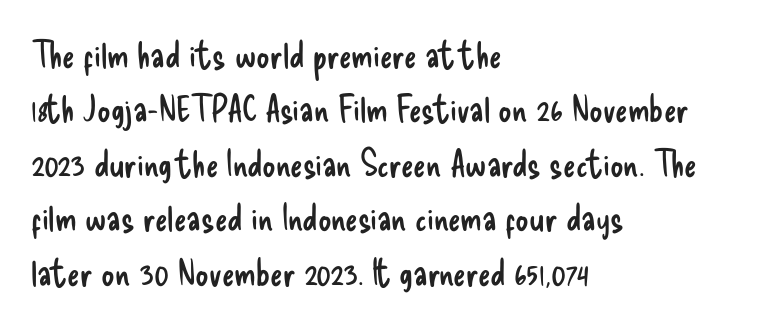
Rendered with straight, roman letterforms. Stem width sits at or under what a default text font uses. Left-aligned paragraph, ragged on the right. The rows are spaced the way most documents space them. Bare-footed words on every line.
